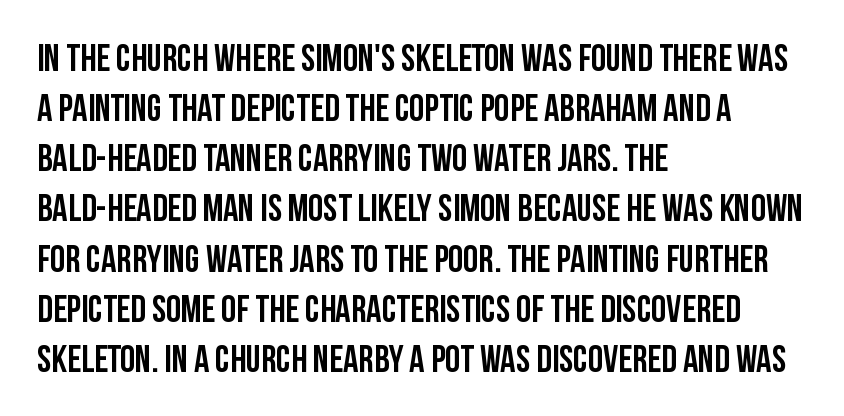
The characters display no serif detailing; their extremities are plain. Is the block centered? No — it sits flush against the left margin. The letters advance in unequal steps, a hallmark of proportional type. You can tell it's not italic because the verticals are truly vertical. The area under the type is left untouched. Pretty heavy lettering here — definitely bold.
